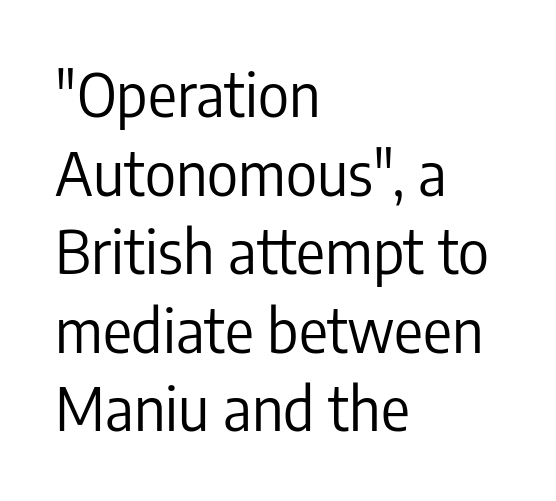
Looks like regular typesetting: each glyph gets only the width it needs. Every stem runs plumb, perpendicular to the baseline. Stems here are at most as thick as an everyday book face. Note: no serifs on the glyphs.
